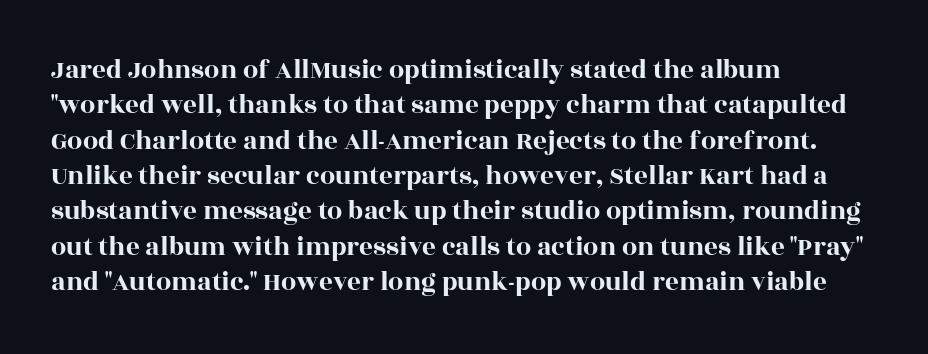
Interline gaps are of average width in this sample. The axis of the letterforms is exactly vertical. Casual observation: everything's shoved over to the left. These lines keep a tight, regular rhythm from letter to letter. Unmarked baselines from the first word to the last.
